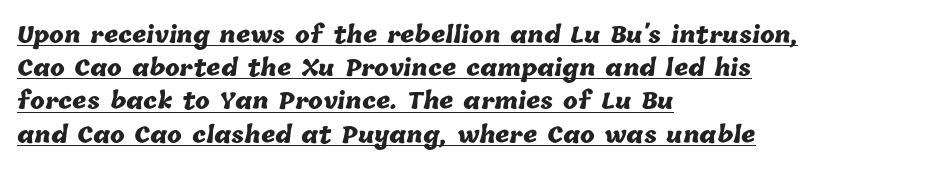
Q: Is the text bold? A: Yes.
Q: Is the text underlined? A: Yes.
Q: How is the paragraph aligned? A: Left-aligned.
Q: Is the spacing between letters normal or unusually wide? A: Normal.
Q: Is the spacing between lines tight, normal or loose? A: Normal.
